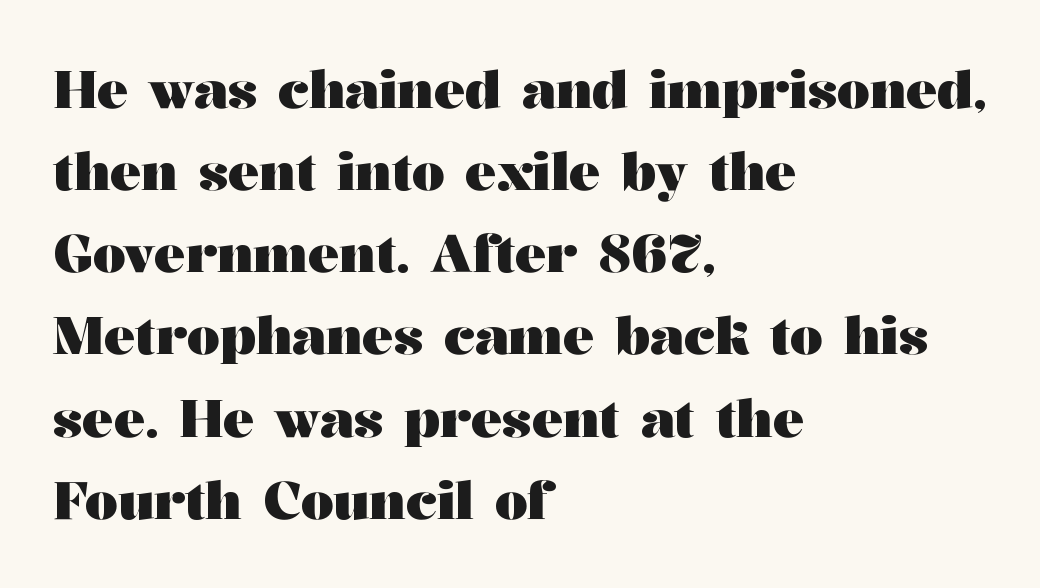
This is serif lettering, the kind often seen in printed books. If you drew a line through each stem, it would be perfectly vertical. The face used here is proportionally spaced, like ordinary book or web type. Normally led — the rows are evenly, conventionally spaced. Heavy, bold letterforms. A student would call this left alignment; a typographer would say flush left, rag right.
